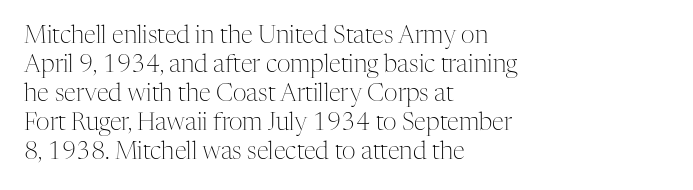
{"italic": "no", "bold": "no", "underline": "no", "align": "left", "line_spacing_ratio": 1.21, "letter_spacing": "normal", "letter_spacing_em": 0.0, "glyph_px": 24}
